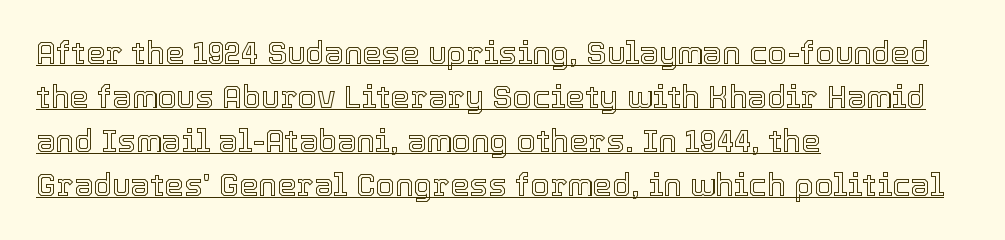
These lines are set flush left with a ragged right edge. A continuous stroke trails under the words, as in a hyperlink. Unlike italic type, these characters show no tilt at all. Rows of type keep a routine distance in the vertical direction. Proportional: the letters do not fall into vertical columns. No extra tracking has been applied to these lines.
